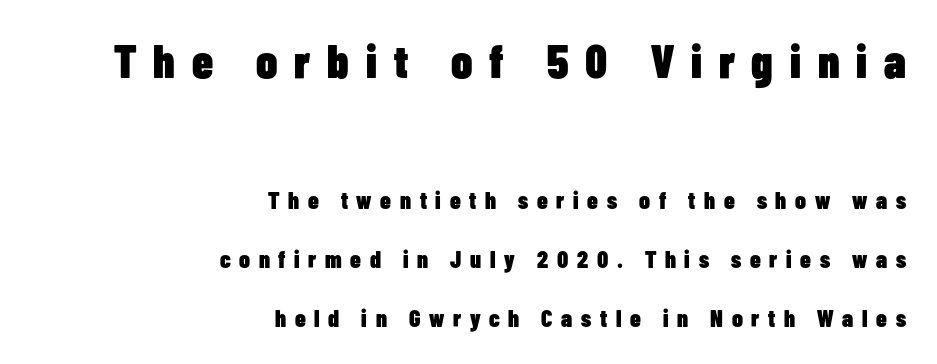
Q: Is the text bold? A: Yes.
Q: Is the text italic (slanted)? A: No, it is upright.
Q: Is the typeface a serif or a sans-serif typeface? A: Sans-serif.
Q: Is the text underlined? A: No.
Q: How is the paragraph aligned? A: Right-aligned.
Q: Is the spacing between letters normal or unusually wide? A: Unusually wide.
Q: Is the spacing between lines tight, normal or loose? A: Loose.
Q: Which block of text is set in a larger size, the first (top) or the second (bottom)? A: The first (top) one.
Q: Width (condensed, normal, or wide)? A: Condensed.
Q: Stroke contrast? A: Low.
Q: x-height? A: Medium.
Q: Monospaced? A: No.
